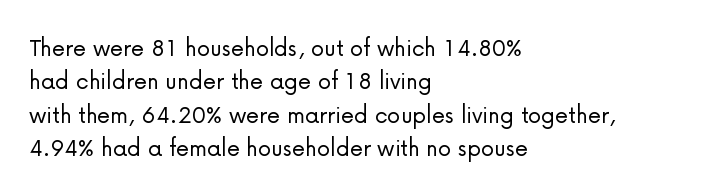
The image shows 27 px text type, upright; set left-aligned, line spacing 1.24x, normal letter spacing, not underlined.
